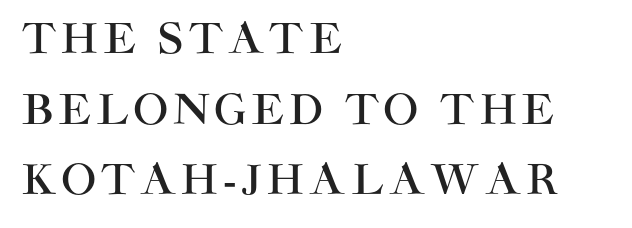
Q: Is the text italic (slanted)? A: No, it is upright.
Q: Is the typeface a serif or a sans-serif typeface? A: Sans-serif.
Q: Is the text underlined? A: No.
Q: How is the paragraph aligned? A: Left-aligned.
Q: Width (condensed, normal, or wide)? A: Normal.
Q: Stroke contrast? A: High.
Q: x-height? A: Large.
Q: Monospaced? A: No.
